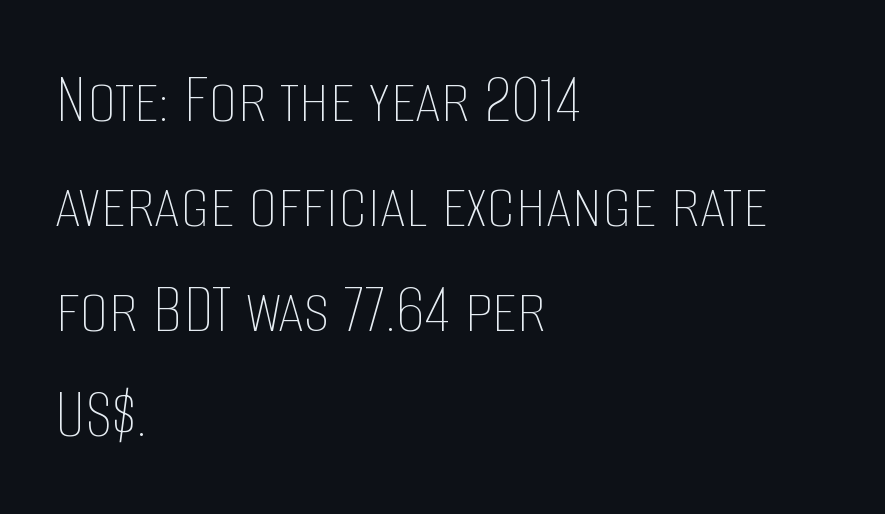
The image shows 73 px thin, condensed type, upright; set left-aligned, normal line spacing (1.44x), normal letter spacing, not underlined; low stroke contrast and a large x-height.
